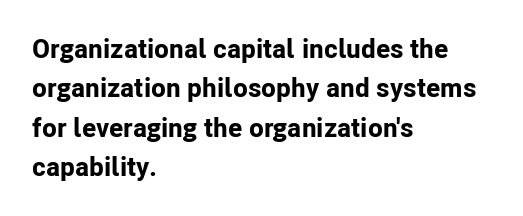
The image shows 27 px bold type, upright; set left-aligned, normal line spacing (1.46x), normal letter spacing, not underlined.
